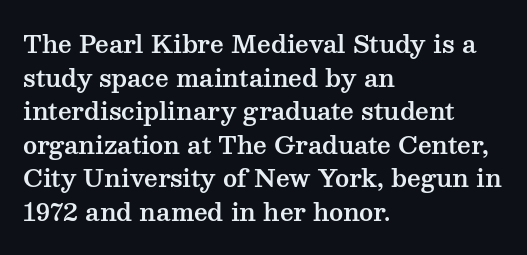
The image shows 24 px text type, upright; set left-aligned, normal line spacing (1.4x), normal letter spacing, not underlined.
